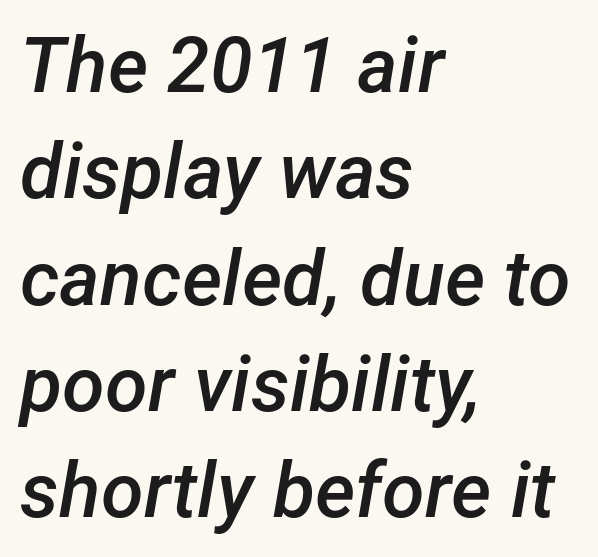
Q: Is the text bold? A: Semi-bold.
Q: Is the text italic (slanted)? A: Yes, it leans right by about 12 degrees.
Q: Is the text underlined? A: No.
Q: How is the paragraph aligned? A: Left-aligned.
Q: Is the spacing between letters normal or unusually wide? A: Normal.
Q: Is the spacing between lines tight, normal or loose? A: Normal.
Q: Width (condensed, normal, or wide)? A: Normal.
Q: Stroke contrast? A: Low.
Q: x-height? A: Medium.
Q: Monospaced? A: No.
